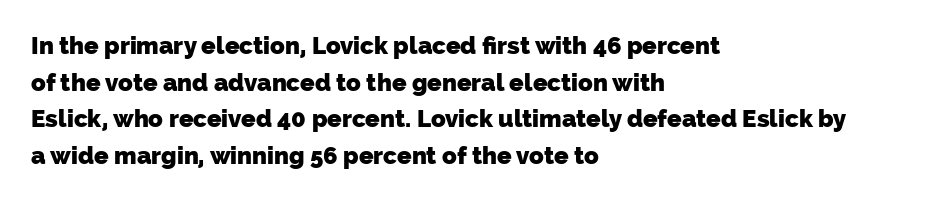
{"bold": "yes", "underline": "no", "align": "left", "line_spacing": "normal", "line_spacing_ratio": 1.53, "letter_spacing": "normal", "letter_spacing_em": 0.0, "glyph_px": 24}
